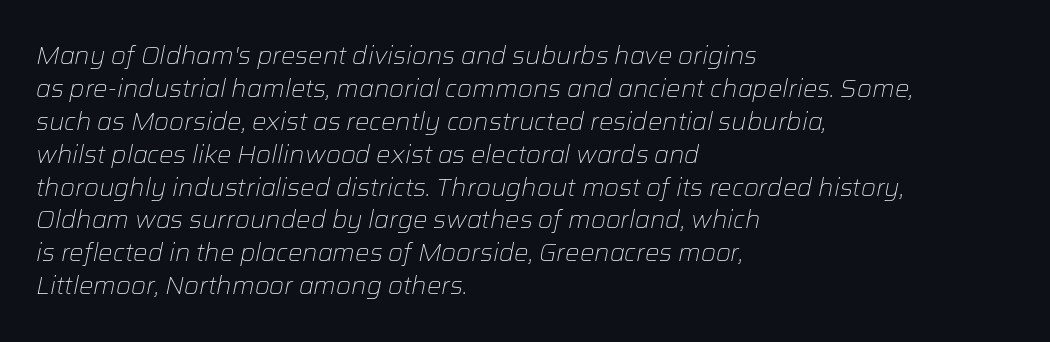
{"italic": "yes", "lean": "right", "slant_degrees": 12, "bold": "no", "underline": "no", "align": "left", "line_spacing": "normal", "line_spacing_ratio": 1.37, "letter_spacing": "normal", "letter_spacing_em": 0.0, "glyph_px": 24}
